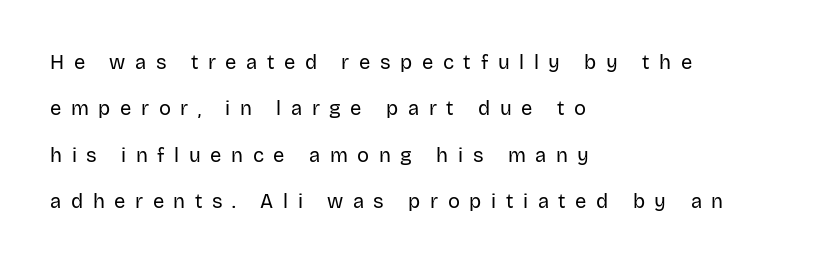
Q: Is the text bold? A: No.
Q: Is the text italic (slanted)? A: No, it is upright.
Q: Is the text underlined? A: No.
Q: How is the paragraph aligned? A: Left-aligned.
Q: Is the spacing between letters normal or unusually wide? A: Unusually wide.
Q: Is the spacing between lines tight, normal or loose? A: Loose.
